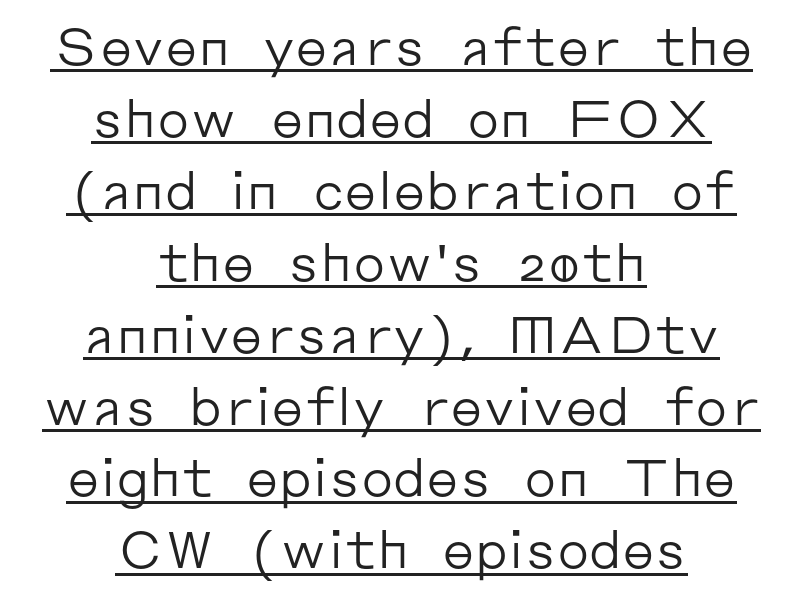
The image shows 51 px regular-weight sans-serif type, upright; set centered, normal line spacing (1.41x), normal letter spacing, underlined; low stroke contrast and a medium x-height.
